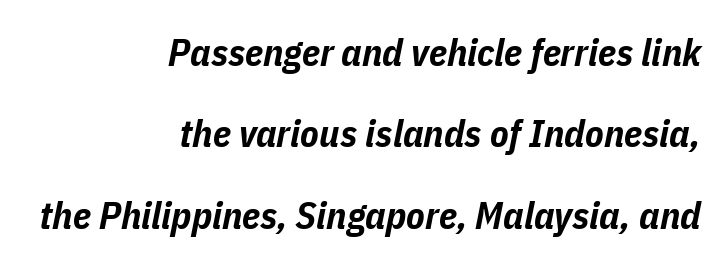
Q: Is the text bold? A: Yes.
Q: Is the text italic (slanted)? A: Yes, it leans right by about 11 degrees.
Q: Is the text underlined? A: No.
Q: How is the paragraph aligned? A: Right-aligned.
Q: Is the spacing between letters normal or unusually wide? A: Normal.
Q: Is the spacing between lines tight, normal or loose? A: Loose.
Q: Width (condensed, normal, or wide)? A: Condensed.
Q: Stroke contrast? A: Low.
Q: x-height? A: Medium.
Q: Monospaced? A: No.
